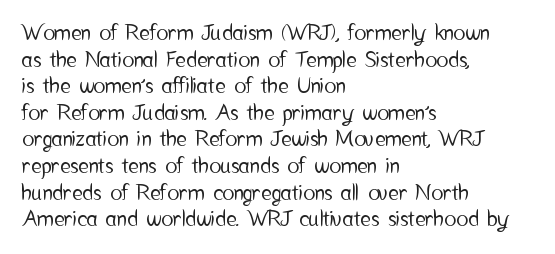
{"italic": "no", "underline": "no", "align": "left", "line_spacing_ratio": 1.21, "letter_spacing": "normal", "letter_spacing_em": 0.0, "glyph_px": 22}
